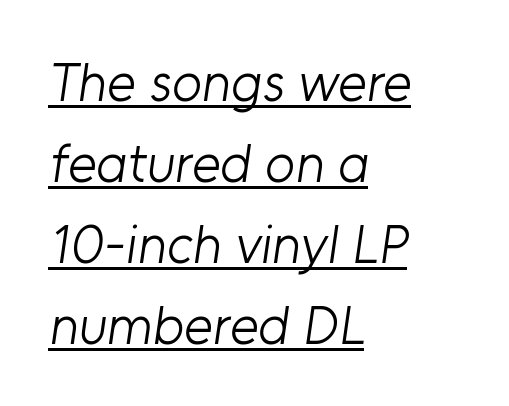
Q: Is the text bold? A: No.
Q: Is the typeface a serif or a sans-serif typeface? A: Sans-serif.
Q: Is the text underlined? A: Yes.
Q: How is the paragraph aligned? A: Left-aligned.
Q: Is the spacing between letters normal or unusually wide? A: Normal.
Q: Is the spacing between lines tight, normal or loose? A: Normal.
Q: Width (condensed, normal, or wide)? A: Normal.
Q: Stroke contrast? A: Low.
Q: x-height? A: Medium.
Q: Monospaced? A: No.
